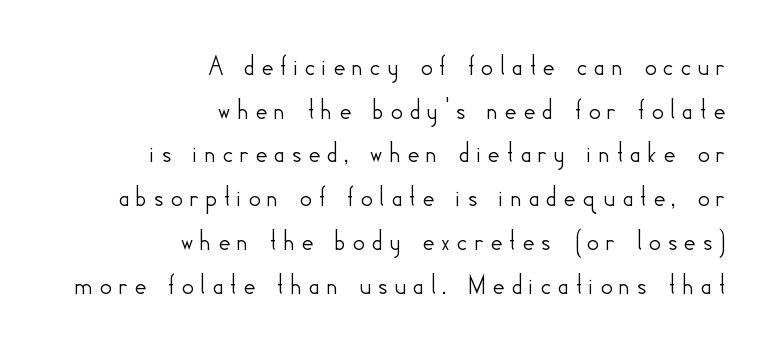
{"serif": "no", "italic": "no", "width": "normal", "stroke_contrast": "low", "x_height": "small", "monospaced": "no", "underline": "no", "align": "right", "line_spacing": "normal", "line_spacing_ratio": 1.41, "glyph_px": 31}
